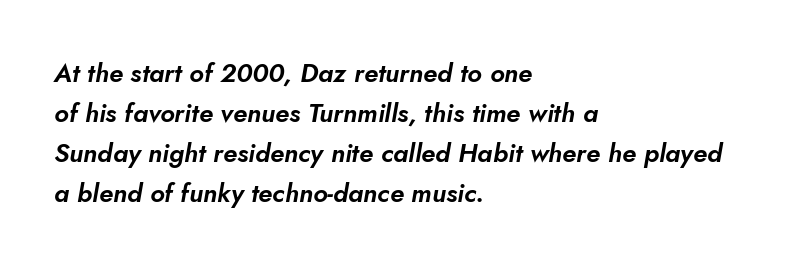
The image shows 26 px text type, italic (leaning right); set left-aligned, normal line spacing (1.54x), normal letter spacing, not underlined.
